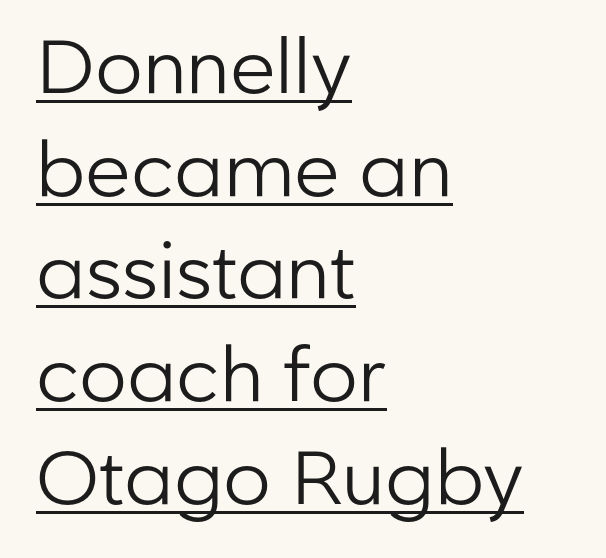
{"serif": "no", "italic": "no", "bold": "no", "weight": "regular", "width": "normal", "stroke_contrast": "low", "x_height": "medium", "monospaced": "no", "underline": "yes", "align": "left", "line_spacing": "normal", "line_spacing_ratio": 1.37, "letter_spacing": "normal", "letter_spacing_em": 0.0, "glyph_px": 75}
